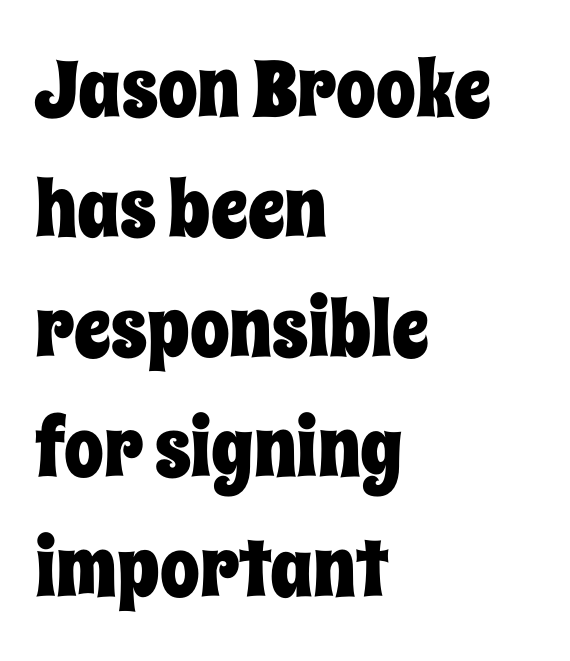
Q: Is the text italic (slanted)? A: No, it is upright.
Q: Is the text underlined? A: No.
Q: How is the paragraph aligned? A: Left-aligned.
Q: Is the spacing between letters normal or unusually wide? A: Normal.
Q: Is the spacing between lines tight, normal or loose? A: Normal.
Q: Width (condensed, normal, or wide)? A: Condensed.
Q: Stroke contrast? A: Low.
Q: x-height? A: Large.
Q: Monospaced? A: No.
